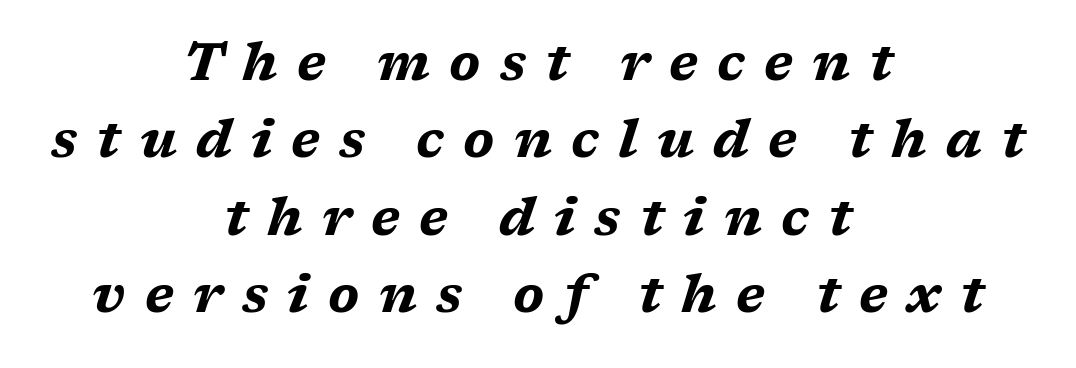
The image shows 52 px bold, wide type, italic (leaning right); set centered, normal line spacing (1.49x), unusually wide letter spacing (+0.37 em), not underlined; medium stroke contrast and a medium x-height.
